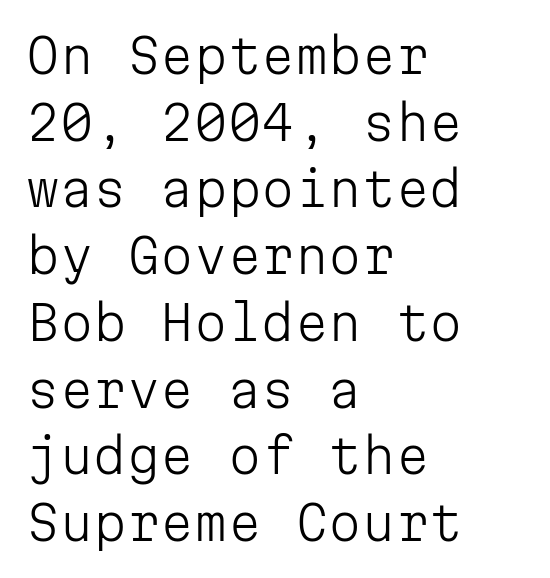
{"serif": "no", "italic": "no", "bold": "no", "weight": "light", "width": "normal", "stroke_contrast": "low", "x_height": "medium", "monospaced": "yes", "underline": "no", "align": "left", "line_spacing": "normal", "line_spacing_ratio": 1.39, "letter_spacing": "normal", "letter_spacing_em": 0.0, "glyph_px": 48}
